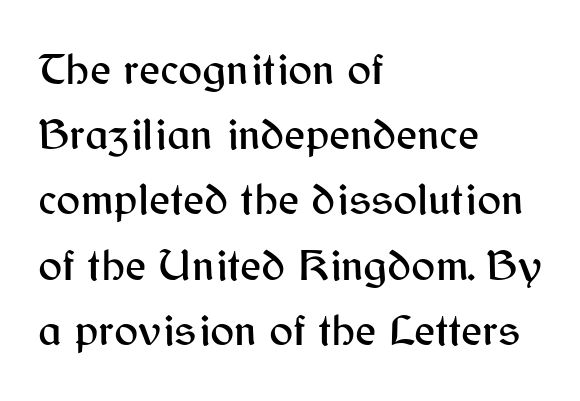
The image shows 45 px sans-serif type, upright; set left-aligned, normal line spacing (1.45x), normal letter spacing, not underlined; medium stroke contrast and a medium x-height.
